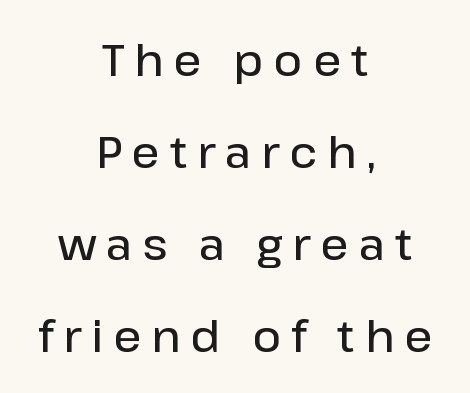
The setting favours the middle, as headings and verse often do. No feet cap the strokes, marking this as sans-serif type. The horizontal fit of the characters is loose and conspicuously gappy. A roman cut, with each character standing at attention. I'd describe the lettering as semibold — firm but not a full bold.
